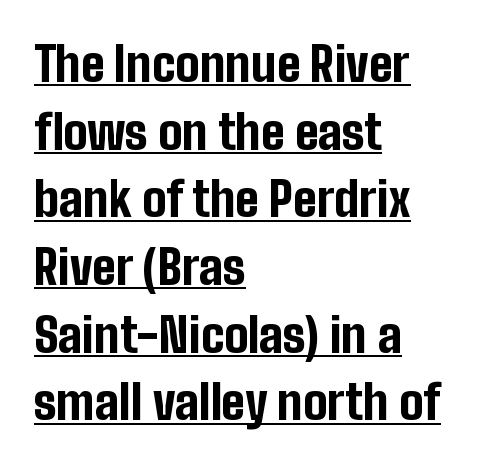
Q: Is the text bold? A: Yes.
Q: Is the text italic (slanted)? A: No, it is upright.
Q: Is the typeface a serif or a sans-serif typeface? A: Sans-serif.
Q: Is the text underlined? A: Yes.
Q: How is the paragraph aligned? A: Left-aligned.
Q: Is the spacing between letters normal or unusually wide? A: Normal.
Q: Is the spacing between lines tight, normal or loose? A: Normal.
Q: Width (condensed, normal, or wide)? A: Condensed.
Q: Stroke contrast? A: Low.
Q: x-height? A: Medium.
Q: Monospaced? A: No.
